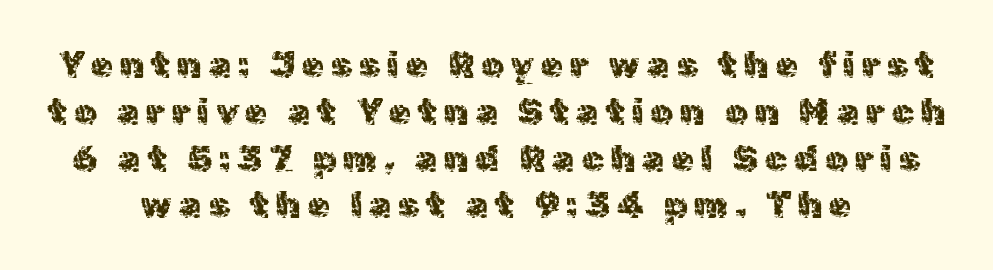
{"serif": "no", "italic": "no", "bold": "no", "weight": "regular", "width": "normal", "x_height": "medium", "monospaced": "no", "underline": "no", "align": "center", "line_spacing": "normal", "line_spacing_ratio": 1.3, "glyph_px": 36}
